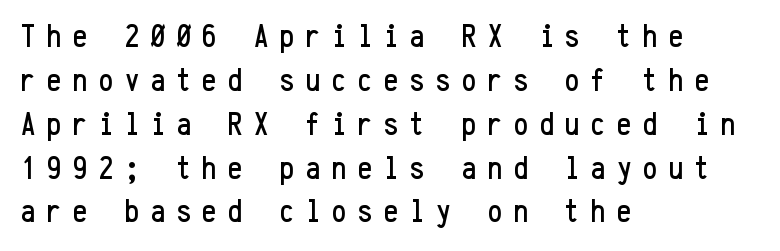
The designer went with a sans here, leaving each stem footless. Descenders are the only things crossing below the line. Characters follow at a spacing far wider than the type designer built in. Italic? Not at all — the glyphs are vertical. One glance says typical: line gaps are just what's usual. Think of a typewriter: that constant character pitch is what you see here.
